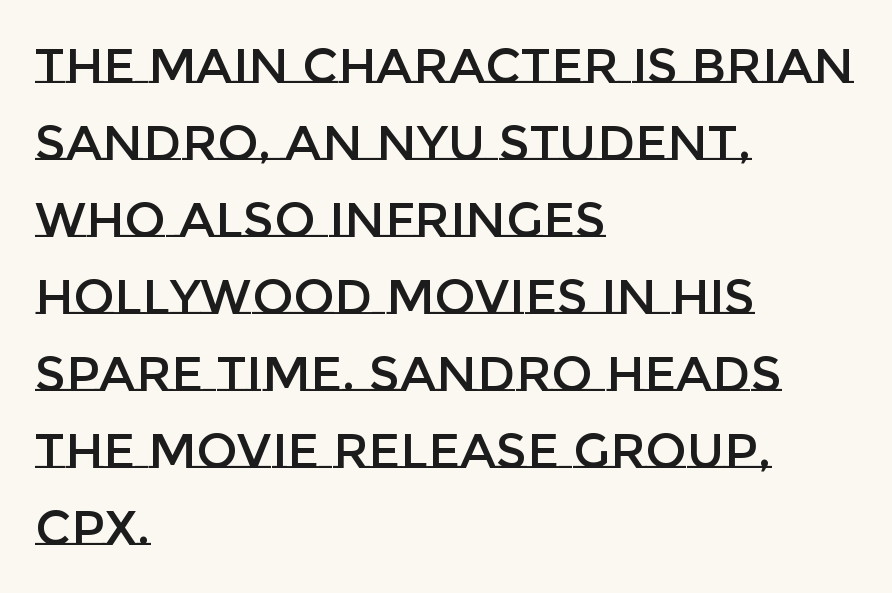
The image shows 49 px text type, upright; set left-aligned, normal line spacing (1.57x), normal letter spacing, not underlined; low stroke contrast and a large x-height.
